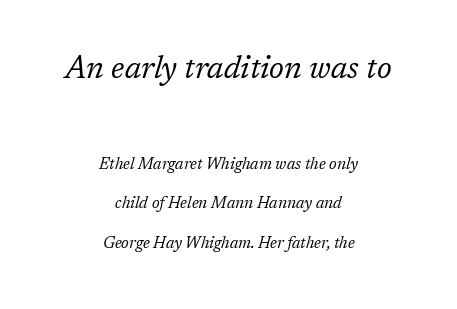
In terms of letterform style, serifs are clearly present. The passage shown leans; its letterforms are oblique. Visually the block forms a symmetrical silhouette, jagged on both flanks. The letters sit at their default tracking, neither squeezed nor spread. Character size in the leading block exceeds that of the trailing block. Each new line begins a long way beneath the previous one.
